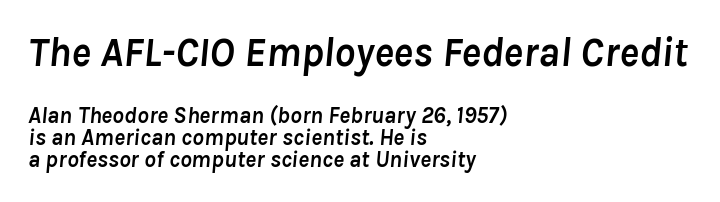
{"italic": "yes", "lean": "right", "slant_degrees": 8, "bold": "yes", "weight": "semibold", "width": "normal", "stroke_contrast": "low", "x_height": "medium", "monospaced": "no", "underline": "no", "align": "left", "line_spacing": "tight", "line_spacing_ratio": 0.97, "letter_spacing": "normal", "letter_spacing_em": 0.0, "larger_block": "first", "size_ratio": 1.78, "glyph_px": 41}
